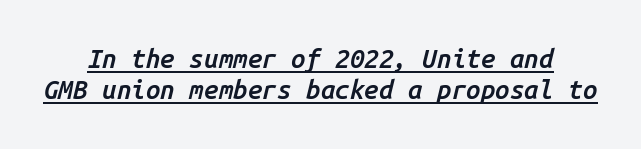
Q: Is the text bold? A: Semi-bold.
Q: Is the text italic (slanted)? A: Yes, it leans right by about 14 degrees.
Q: Is the text underlined? A: Yes.
Q: Is the spacing between letters normal or unusually wide? A: Normal.
